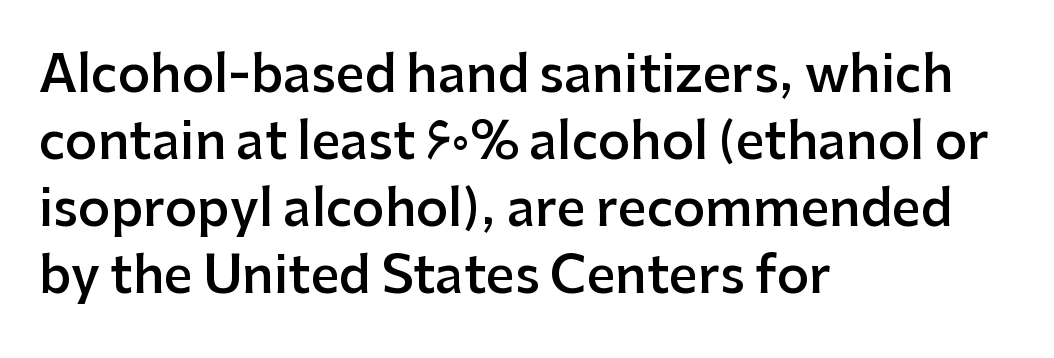
Q: Is the text bold? A: Semi-bold.
Q: Is the text italic (slanted)? A: No, it is upright.
Q: Is the typeface a serif or a sans-serif typeface? A: Sans-serif.
Q: Is the text underlined? A: No.
Q: How is the paragraph aligned? A: Left-aligned.
Q: Is the spacing between letters normal or unusually wide? A: Normal.
Q: Is the spacing between lines tight, normal or loose? A: Normal.
Q: Width (condensed, normal, or wide)? A: Normal.
Q: Stroke contrast? A: Low.
Q: x-height? A: Medium.
Q: Monospaced? A: No.
